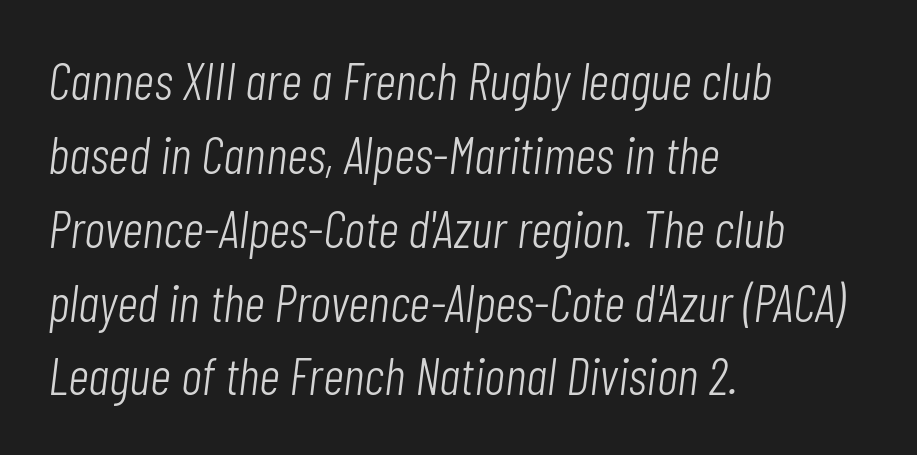
The image shows 52 px light, condensed type, italic (leaning right); set left-aligned, normal line spacing (1.42x), normal letter spacing, not underlined; low stroke contrast and a medium x-height.
